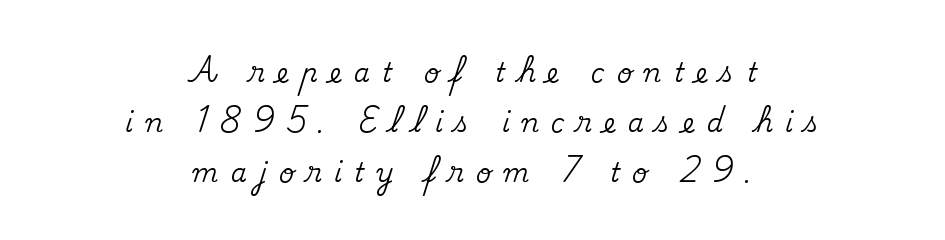
Q: Is the text italic (slanted)? A: Yes.
Q: Is the text underlined? A: No.
Q: How is the paragraph aligned? A: Centered.
Q: Is the spacing between letters normal or unusually wide? A: Unusually wide.
Q: Is the spacing between lines tight, normal or loose? A: Loose.
